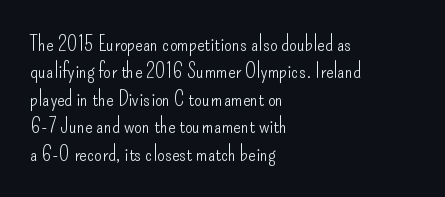
The image shows 22 px text type, upright; set left-aligned, normal line spacing (1.25x), normal letter spacing, not underlined.
